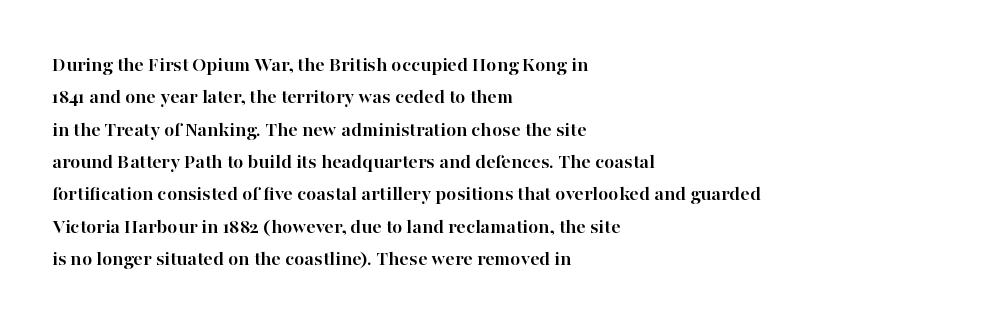
The image shows 21 px bold type, upright; set left-aligned, normal line spacing (1.54x), normal letter spacing, not underlined.
